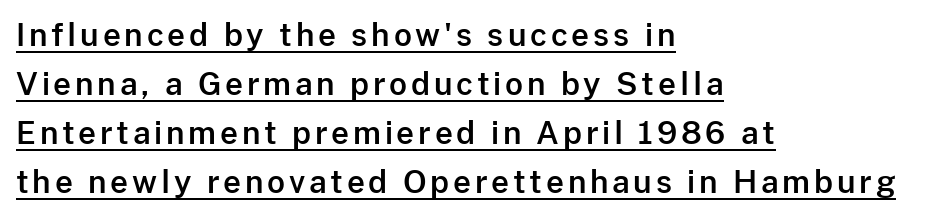
{"serif": "no", "italic": "no", "width": "normal", "stroke_contrast": "low", "x_height": "medium", "monospaced": "no", "underline": "yes", "align": "left", "line_spacing": "normal", "line_spacing_ratio": 1.58, "glyph_px": 31}
